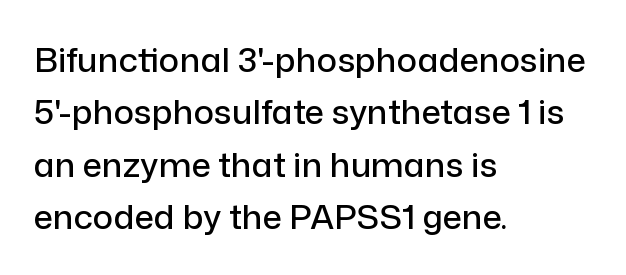
Note the varied advance widths — an 'i' is clearly narrower than an 'm'. Notice how the stems are strictly vertical — no italics here. Descender tails drop into unmarked territory. The designer left line spacing at the default. What stands out about the letter spacing? Nothing — it is the standard amount. Typeset ragged right — the left edge is the straight one.
